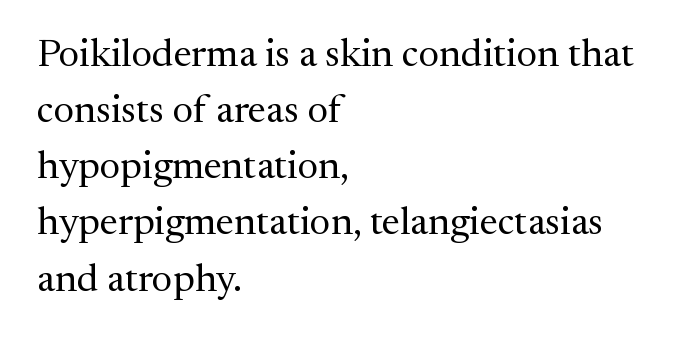
{"serif": "yes", "italic": "no", "bold": "no", "weight": "regular", "width": "normal", "stroke_contrast": "medium", "x_height": "medium", "monospaced": "no", "underline": "no", "align": "left", "line_spacing": "normal", "line_spacing_ratio": 1.44, "letter_spacing": "normal", "letter_spacing_em": 0.0, "glyph_px": 39}
